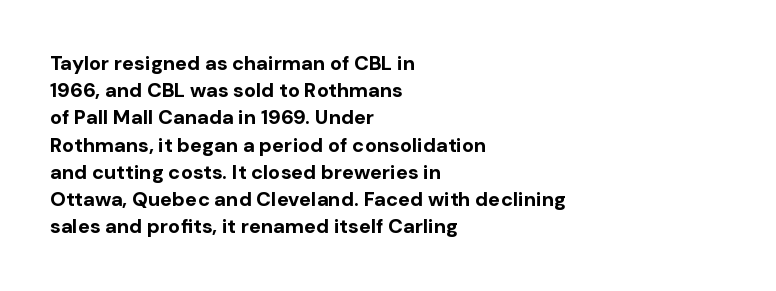
Vertical strokes here are truly vertical. Line spacing here is normal. The rendering anchors every line to the left-hand side. Short note: letters normally spaced. Has an underline been added? It has not. The sample has been set heavy, in full bold.
